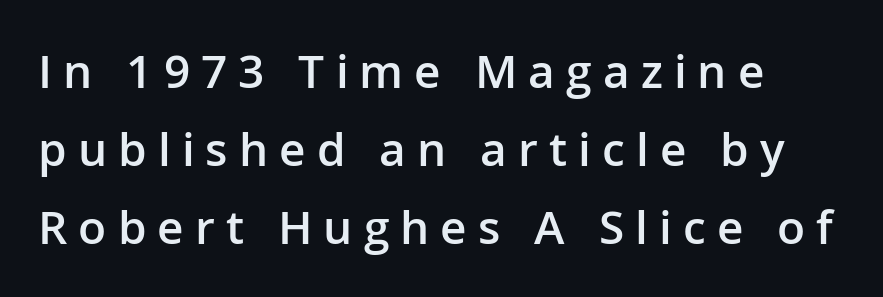
{"serif": "no", "italic": "no", "bold": "semi", "weight": "semibold", "width": "normal", "stroke_contrast": "low", "x_height": "medium", "monospaced": "no", "underline": "no", "align": "left", "line_spacing": "normal", "line_spacing_ratio": 1.7, "letter_spacing": "wide", "letter_spacing_em": 0.24, "glyph_px": 46}
